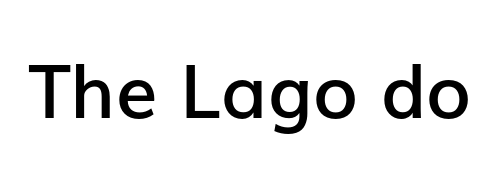
The image shows 74 px semibold sans-serif type, upright; set normal letter spacing, not underlined; low stroke contrast and a medium x-height.
